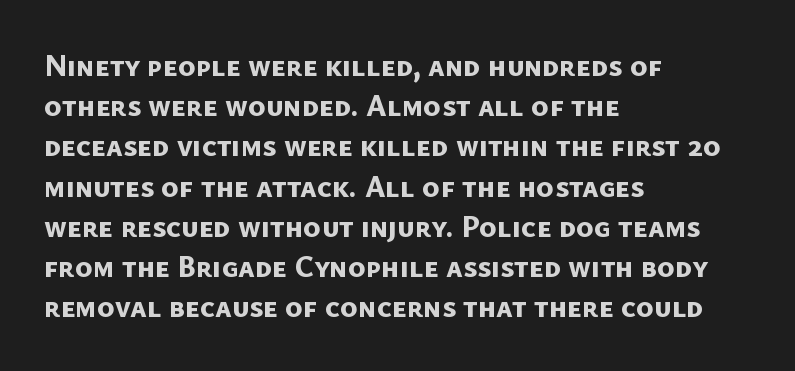
Q: Is the text bold? A: Yes.
Q: Is the typeface a serif or a sans-serif typeface? A: Sans-serif.
Q: Is the text underlined? A: No.
Q: How is the paragraph aligned? A: Left-aligned.
Q: Is the spacing between letters normal or unusually wide? A: Normal.
Q: Is the spacing between lines tight, normal or loose? A: Normal.
Q: Width (condensed, normal, or wide)? A: Normal.
Q: Stroke contrast? A: Low.
Q: x-height? A: Medium.
Q: Monospaced? A: No.
